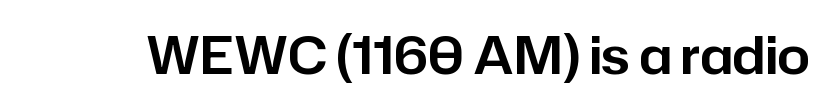
{"serif": "no", "italic": "no", "width": "normal", "stroke_contrast": "low", "x_height": "medium", "monospaced": "no", "underline": "no", "letter_spacing": "normal", "letter_spacing_em": 0.0, "glyph_px": 52}
